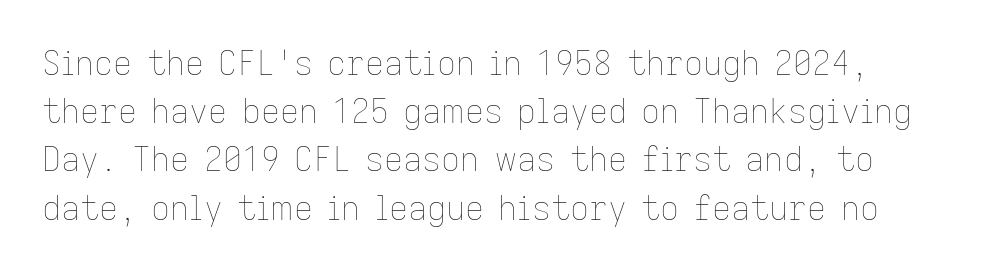
The image shows 33 px thin type, upright; set normal line spacing (1.46x), normal letter spacing, not underlined; low stroke contrast and a medium x-height.
